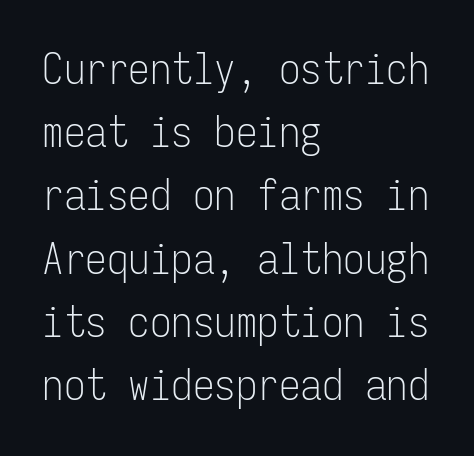
The image shows 43 px light, condensed sans-serif type, upright, monospaced; set left-aligned, normal line spacing (1.47x), normal letter spacing, not underlined; low stroke contrast and a medium x-height.
